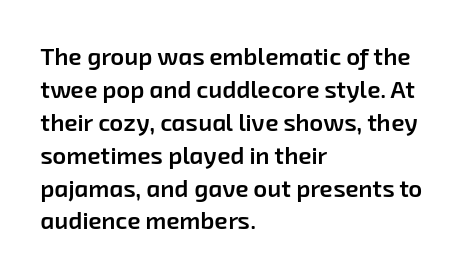
The image shows 24 px text type; set left-aligned, normal line spacing (1.37x), normal letter spacing, not underlined.
